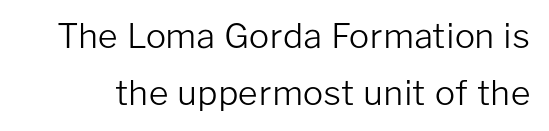
{"serif": "no", "italic": "no", "bold": "no", "weight": "light", "width": "normal", "stroke_contrast": "low", "x_height": "medium", "monospaced": "no", "underline": "no", "line_spacing": "normal", "line_spacing_ratio": 1.69, "letter_spacing": "normal", "letter_spacing_em": 0.0, "glyph_px": 34}
